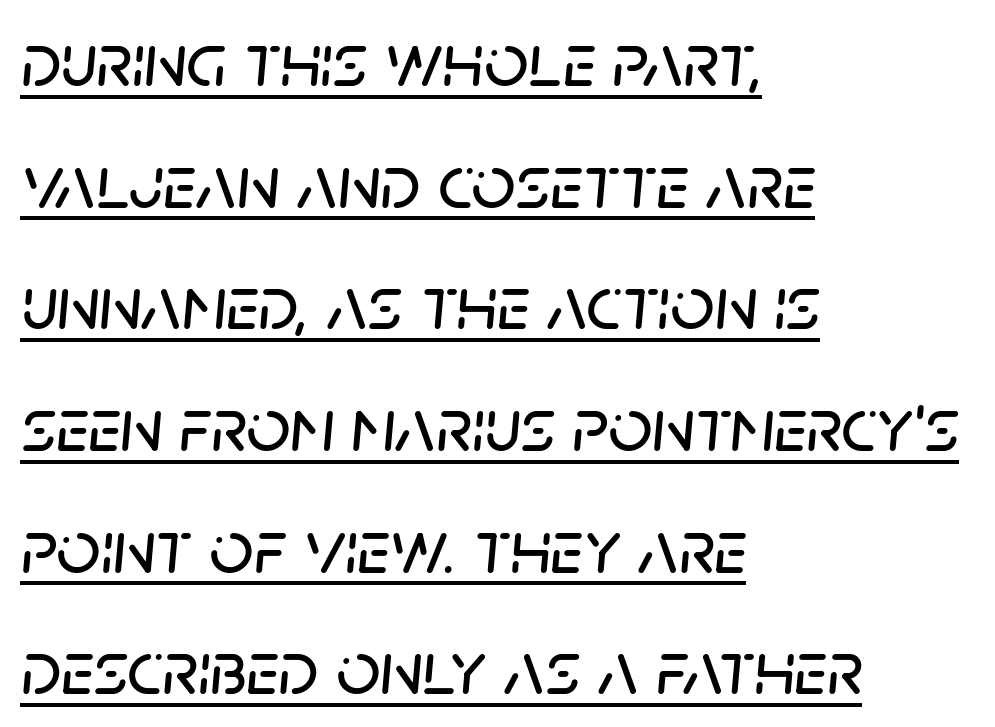
Q: Is the text italic (slanted)? A: Yes, it leans right by about 5 degrees.
Q: Is the text underlined? A: Yes.
Q: How is the paragraph aligned? A: Left-aligned.
Q: Is the spacing between letters normal or unusually wide? A: Normal.
Q: Is the spacing between lines tight, normal or loose? A: Normal.
Q: Width (condensed, normal, or wide)? A: Normal.
Q: Stroke contrast? A: Low.
Q: x-height? A: Large.
Q: Monospaced? A: No.
